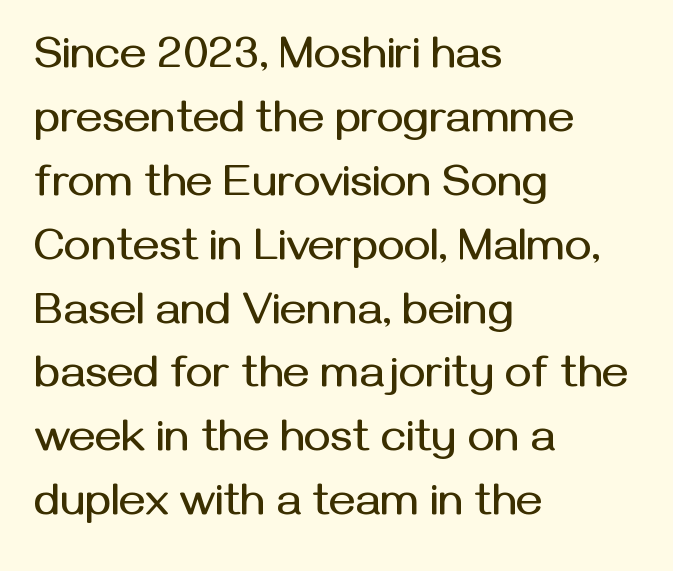
The image shows 45 px sans-serif type, upright; set left-aligned, normal line spacing (1.42x), normal letter spacing, not underlined; medium stroke contrast and a medium x-height.
